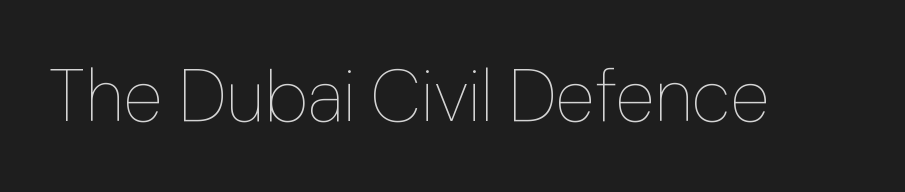
The image shows 73 px thin type, upright; set normal letter spacing, not underlined; low stroke contrast and a medium x-height.
